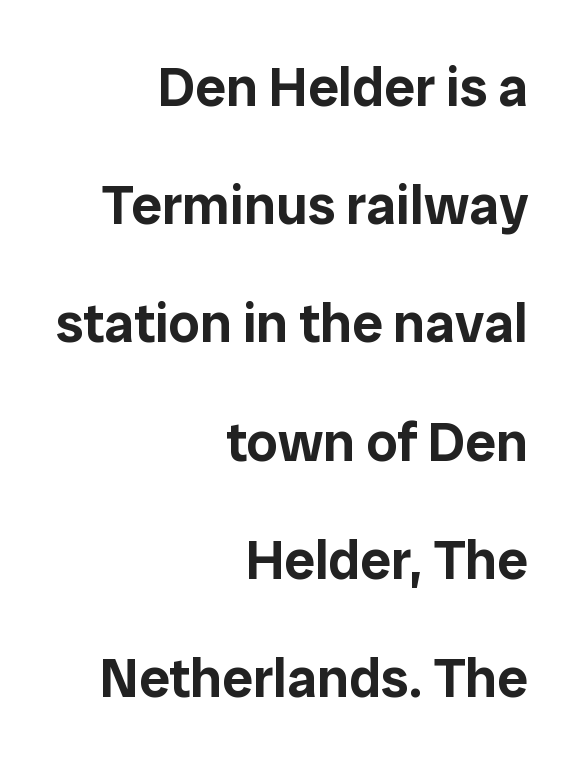
Q: Is the text italic (slanted)? A: No, it is upright.
Q: Is the typeface a serif or a sans-serif typeface? A: Sans-serif.
Q: Is the text underlined? A: No.
Q: How is the paragraph aligned? A: Right-aligned.
Q: Is the spacing between letters normal or unusually wide? A: Normal.
Q: Is the spacing between lines tight, normal or loose? A: Loose.
Q: Width (condensed, normal, or wide)? A: Normal.
Q: Stroke contrast? A: Low.
Q: x-height? A: Medium.
Q: Monospaced? A: No.
